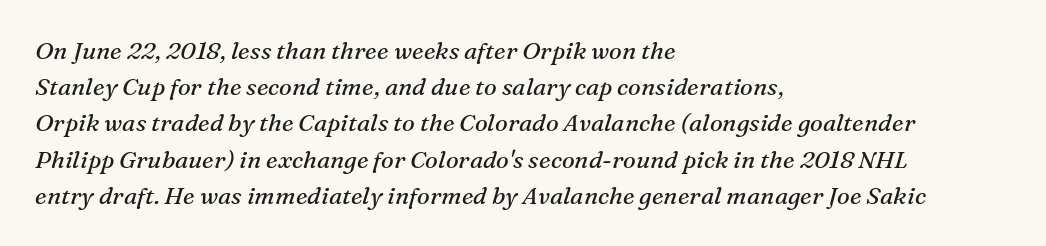
The image shows 24 px text type, italic (leaning right); set left-aligned, normal line spacing (1.51x), normal letter spacing, not underlined.
